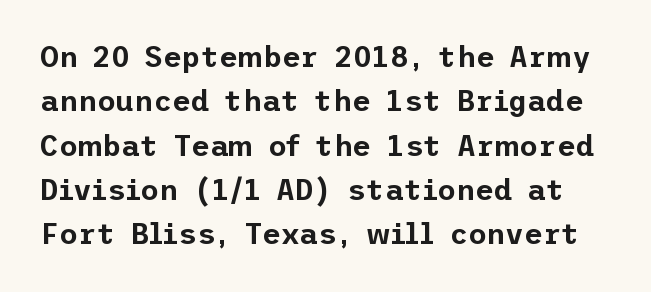
Beneath every word, the page is bare. Does the lettering tilt? It doesn't — this is upright. Students, observe: this is what conventionally led text looks like. Regarding serifs, this sample does without them. Inter-character spacing is left at the font's built-in metrics.
